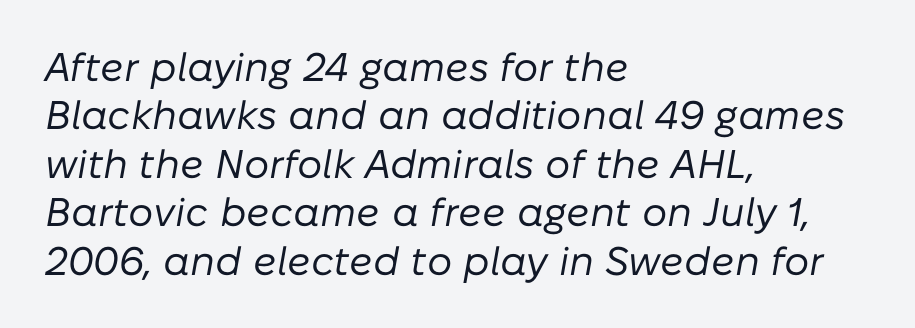
Do the characters align in a grid? No, the font is proportional. The specimen reads as italic at a glance. The zone under the glyphs is completely vacant. Reading down the block, your eye returns to a fixed left position each line. Characters follow at the spacing the type designer built in. Unbolded letterforms with no extra heft.
